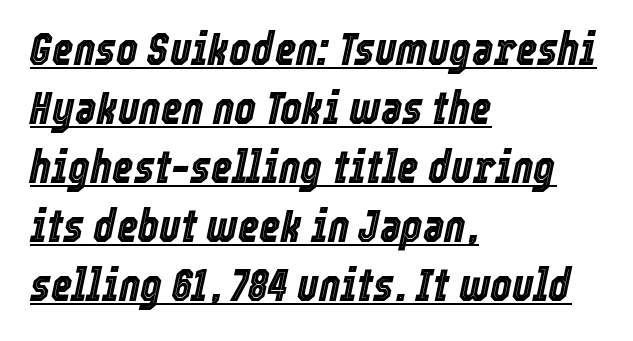
Q: Is the text italic (slanted)? A: Yes, it leans right by about 12 degrees.
Q: Is the text underlined? A: Yes.
Q: How is the paragraph aligned? A: Left-aligned.
Q: Is the spacing between letters normal or unusually wide? A: Normal.
Q: Is the spacing between lines tight, normal or loose? A: Normal.
Q: Width (condensed, normal, or wide)? A: Condensed.
Q: x-height? A: Medium.
Q: Monospaced? A: No.
